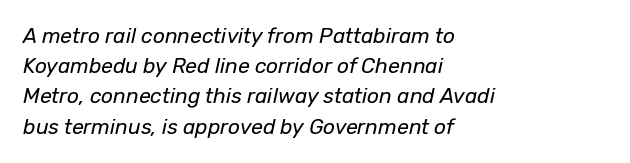
Q: Is the text bold? A: No.
Q: Is the text italic (slanted)? A: Yes, it leans right by about 12 degrees.
Q: Is the text underlined? A: No.
Q: How is the paragraph aligned? A: Left-aligned.
Q: Is the spacing between letters normal or unusually wide? A: Normal.
Q: Is the spacing between lines tight, normal or loose? A: Normal.
